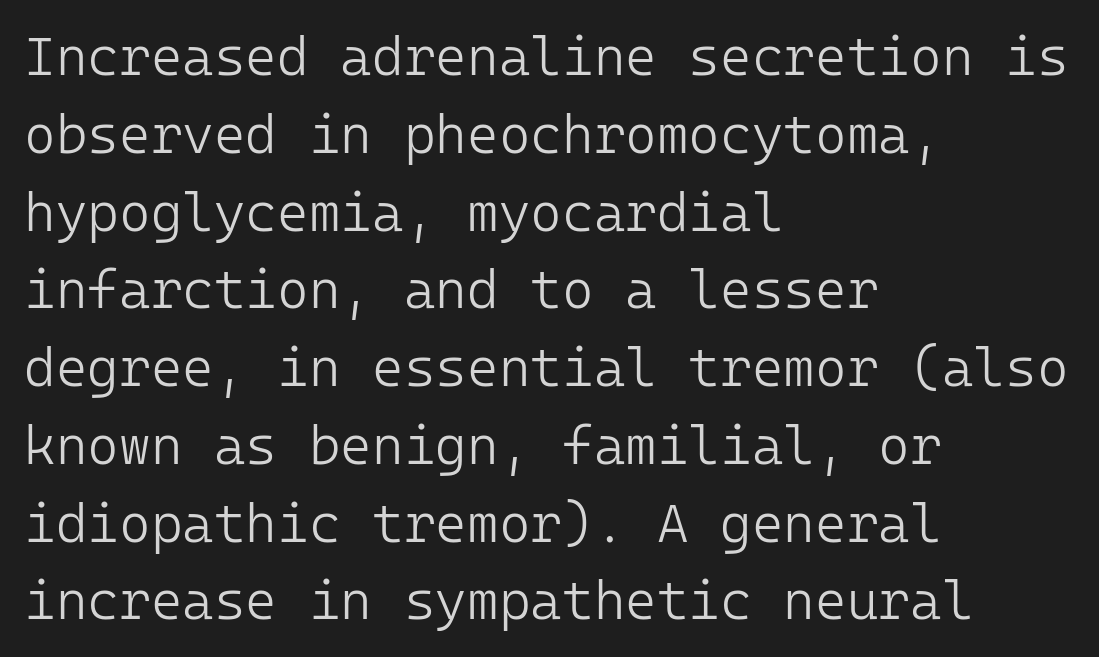
Q: Is the text bold? A: No.
Q: Is the text italic (slanted)? A: No, it is upright.
Q: Is the typeface a serif or a sans-serif typeface? A: Sans-serif.
Q: Is the text underlined? A: No.
Q: How is the paragraph aligned? A: Left-aligned.
Q: Is the spacing between letters normal or unusually wide? A: Normal.
Q: Is the spacing between lines tight, normal or loose? A: Normal.
Q: Width (condensed, normal, or wide)? A: Normal.
Q: Stroke contrast? A: Low.
Q: x-height? A: Medium.
